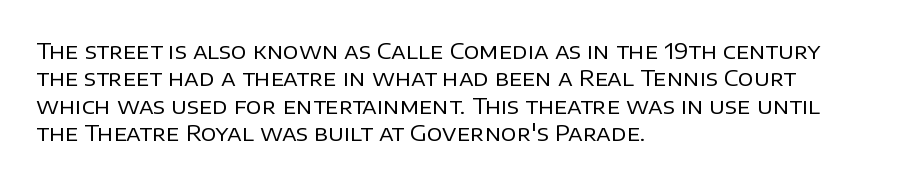
The image shows 22 px text type, upright; set left-aligned, line spacing 1.24x, normal letter spacing, not underlined.
